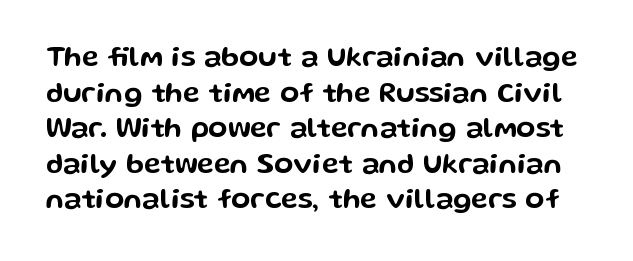
The face used here is proportionally spaced, like ordinary book or web type. This rendering employs a face without finishing strokes, i.e., a sans-serif. Reading down the column, the eye jumps a familiar distance to each next line. Decoration check: the copy has no underline. Ordinary non-slanted type is in use. The passage shown has conventional tracking throughout.
